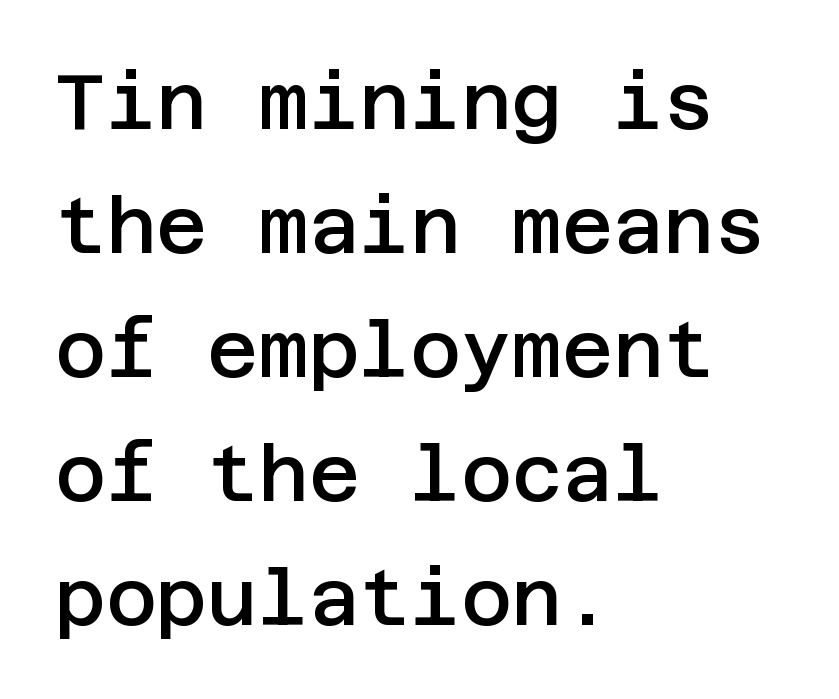
Q: Is the text bold? A: Semi-bold.
Q: Is the text italic (slanted)? A: No, it is upright.
Q: Is the typeface a serif or a sans-serif typeface? A: Sans-serif.
Q: Is the text underlined? A: No.
Q: How is the paragraph aligned? A: Left-aligned.
Q: Is the spacing between letters normal or unusually wide? A: Normal.
Q: Is the spacing between lines tight, normal or loose? A: Normal.
Q: Width (condensed, normal, or wide)? A: Normal.
Q: Stroke contrast? A: Low.
Q: x-height? A: Large.
